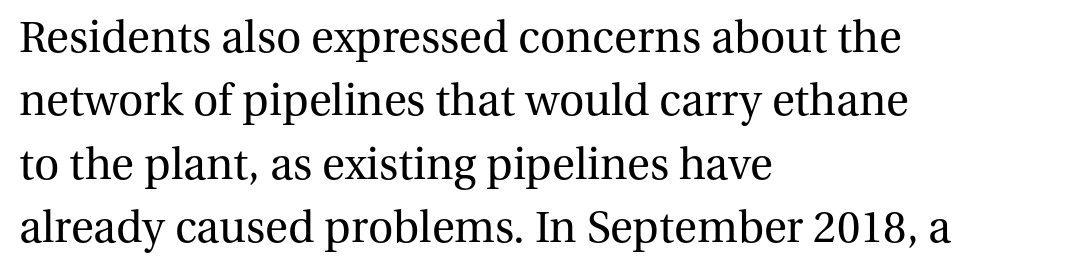
{"serif": "yes", "italic": "no", "bold": "no", "weight": "regular", "width": "normal", "stroke_contrast": "medium", "x_height": "medium", "monospaced": "no", "underline": "no", "align": "left", "line_spacing": "normal", "line_spacing_ratio": 1.44, "letter_spacing": "normal", "letter_spacing_em": 0.0, "glyph_px": 44}
